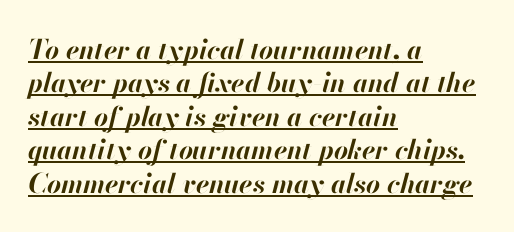
Q: Is the text bold? A: Yes.
Q: Is the text italic (slanted)? A: Yes, it leans right by about 13 degrees.
Q: Is the text underlined? A: Yes.
Q: How is the paragraph aligned? A: Left-aligned.
Q: Is the spacing between letters normal or unusually wide? A: Normal.
